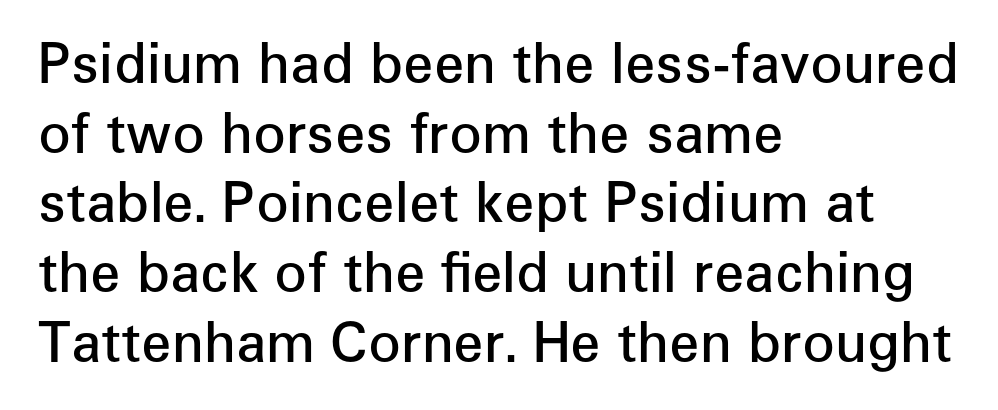
The image shows 54 px semibold sans-serif type, upright; set left-aligned, normal line spacing (1.29x), normal letter spacing, not underlined; low stroke contrast and a medium x-height.
